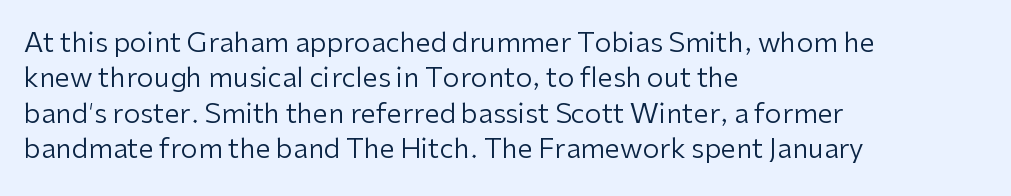
{"italic": "no", "bold": "no", "underline": "no", "align": "left", "line_spacing": "normal", "line_spacing_ratio": 1.31, "letter_spacing": "normal", "letter_spacing_em": 0.0, "glyph_px": 27}
